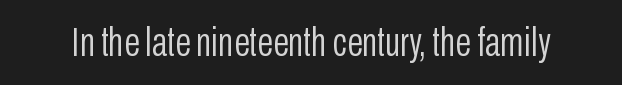
Is this a fixed-width face? No — the glyphs have proportional, varying widths. Check where the strokes stop: nothing finishes them off — pure sans. Honestly, the letter spacing is just normal — you wouldn't notice it. Is this a heavy cut? Hardly; it is regular or lighter.
